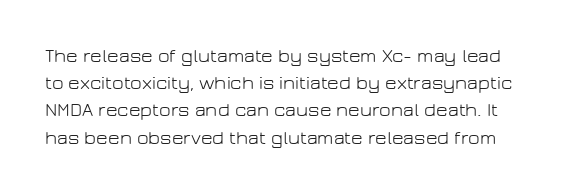
The letters stand upright; this is a roman face. The space directly below the letters is spotless. How are the letters spaced? Ordinarily, with no added tracking. No letter is thick-stroked: the sample isn't bold. A typesetter would call this leading conventional body-copy spacing.
